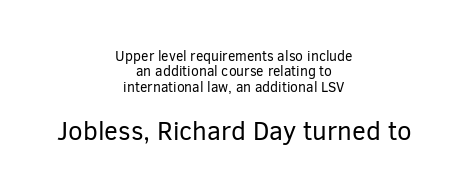
{"italic": "no", "bold": "no", "underline": "no", "align": "center", "line_spacing": "tight", "line_spacing_ratio": 1.1, "letter_spacing": "normal", "letter_spacing_em": 0.0, "larger_block": "second", "size_ratio": 1.86, "glyph_px": 26}
